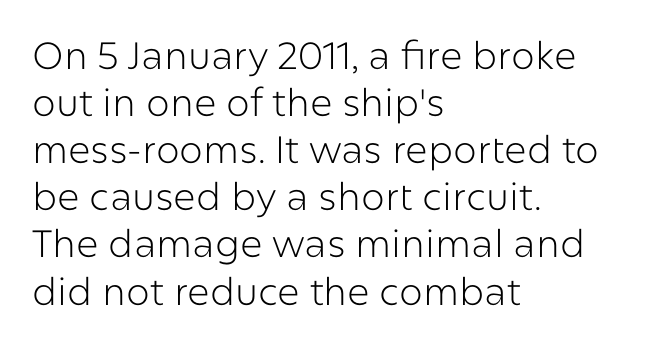
Q: Is the text bold? A: No.
Q: Is the text italic (slanted)? A: No, it is upright.
Q: Is the typeface a serif or a sans-serif typeface? A: Sans-serif.
Q: Is the text underlined? A: No.
Q: How is the paragraph aligned? A: Left-aligned.
Q: Is the spacing between letters normal or unusually wide? A: Normal.
Q: Width (condensed, normal, or wide)? A: Normal.
Q: Stroke contrast? A: Low.
Q: x-height? A: Medium.
Q: Monospaced? A: No.
